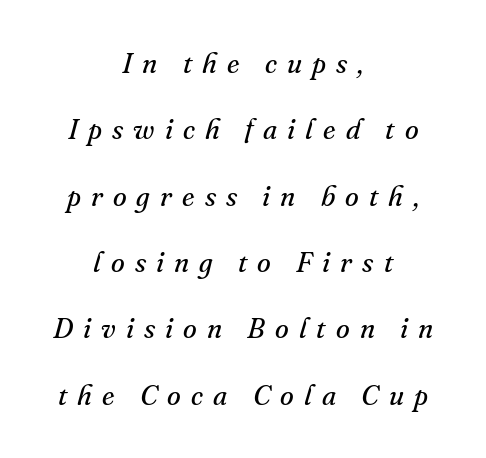
Anything drawn beneath the words? Only blank space. If you folded the block vertically in half, each line would mirror itself in length. The letters advance in unequal steps, a hallmark of proportional type. The face looks like a standard text weight, possibly lighter. Whoever set this chose breathing room over compactness in the vertical rhythm.
